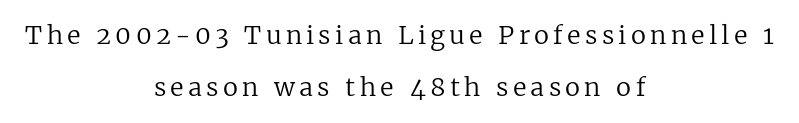
The image shows 25 px text type, upright; set centered, loose line spacing (2.1x), not underlined.
